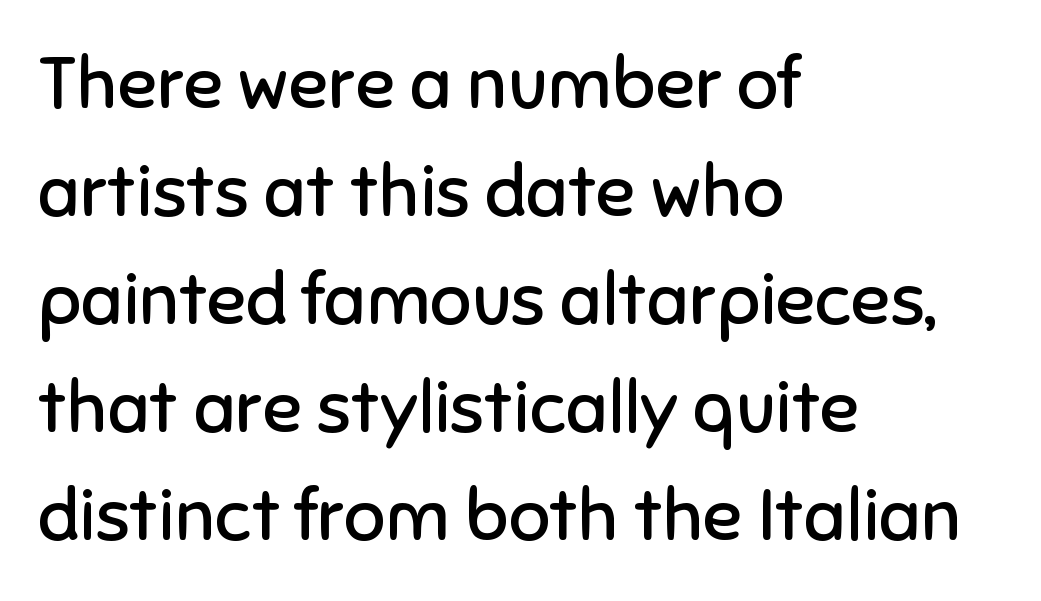
Q: Is the text bold? A: No.
Q: Is the text italic (slanted)? A: No, it is upright.
Q: Is the typeface a serif or a sans-serif typeface? A: Sans-serif.
Q: Is the text underlined? A: No.
Q: How is the paragraph aligned? A: Left-aligned.
Q: Is the spacing between letters normal or unusually wide? A: Normal.
Q: Is the spacing between lines tight, normal or loose? A: Normal.
Q: Width (condensed, normal, or wide)? A: Normal.
Q: Stroke contrast? A: Low.
Q: x-height? A: Medium.
Q: Monospaced? A: No.
